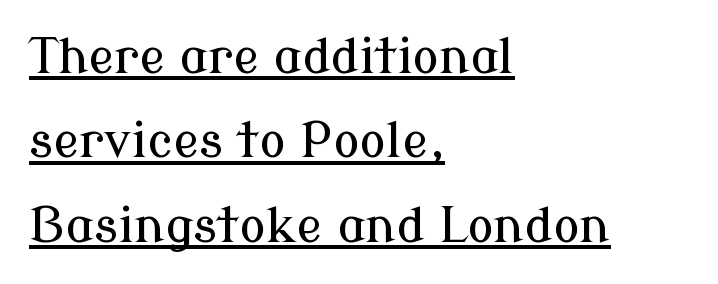
{"serif": "yes", "italic": "no", "width": "normal", "stroke_contrast": "low", "x_height": "medium", "monospaced": "no", "underline": "yes", "align": "left", "line_spacing_ratio": 1.72, "letter_spacing": "normal", "letter_spacing_em": 0.0, "glyph_px": 49}
